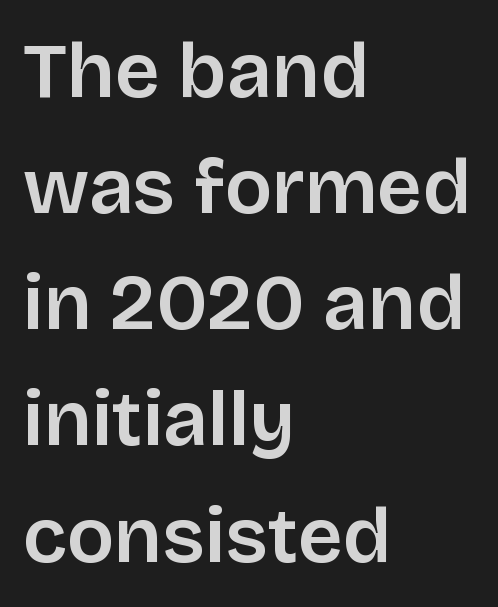
The image shows 79 px sans-serif type, upright; set left-aligned, normal line spacing (1.47x), normal letter spacing, not underlined; low stroke contrast and a large x-height.
